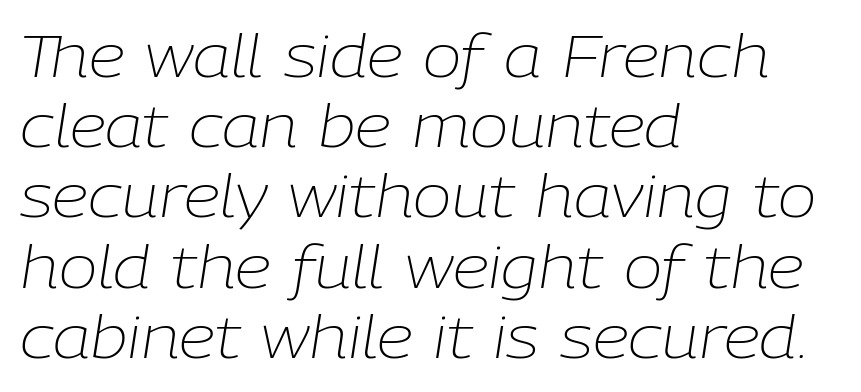
{"italic": "yes", "lean": "right", "slant_degrees": 9, "bold": "no", "weight": "light", "width": "normal", "stroke_contrast": "low", "x_height": "medium", "monospaced": "no", "underline": "no", "align": "left", "line_spacing_ratio": 1.21, "letter_spacing": "normal", "letter_spacing_em": 0.0, "glyph_px": 58}
